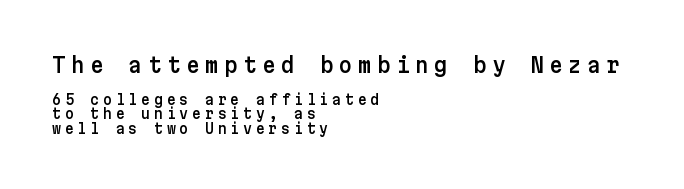
The image shows 21 px text type, upright; set left-aligned, tight line spacing (1.04x), unusually wide letter spacing (+0.26 em), not underlined; the first (top) block is 1.5x larger.
